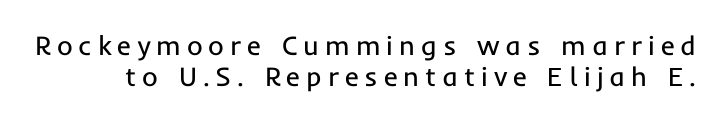
{"italic": "no", "bold": "no", "underline": "no", "line_spacing": "tight", "line_spacing_ratio": 1.13, "letter_spacing": "wide", "letter_spacing_em": 0.22, "glyph_px": 27}
